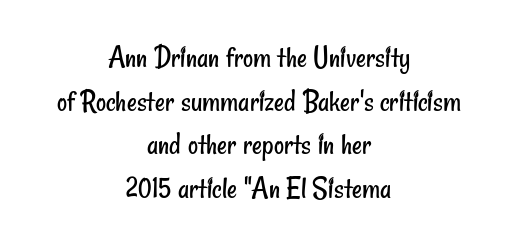
The image shows 31 px regular-weight, condensed sans-serif type; set centered, normal line spacing (1.41x), normal letter spacing, not underlined; low stroke contrast and a small x-height.
